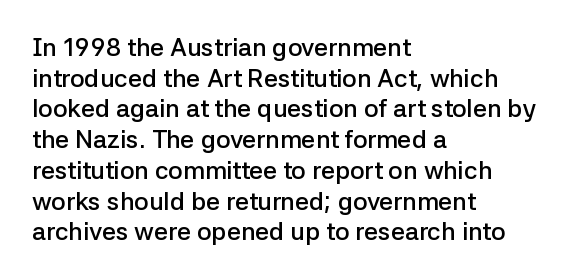
Q: Is the text bold? A: Semi-bold.
Q: Is the text italic (slanted)? A: No, it is upright.
Q: Is the text underlined? A: No.
Q: How is the paragraph aligned? A: Left-aligned.
Q: Is the spacing between letters normal or unusually wide? A: Normal.
